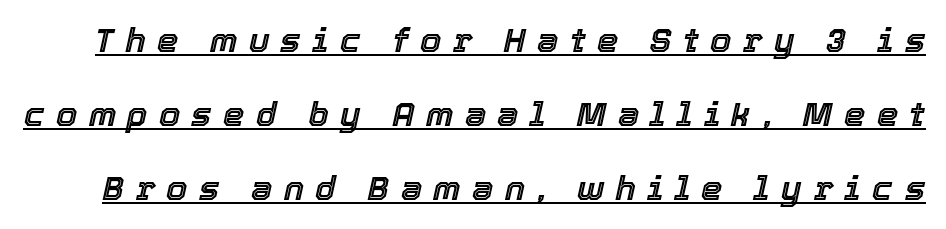
The rendered words wear a rule along their underside. The letters advance in unequal steps, a hallmark of proportional type. Spacing between characters has been opened up far beyond the box default. Each new line begins a long way beneath the previous one.
